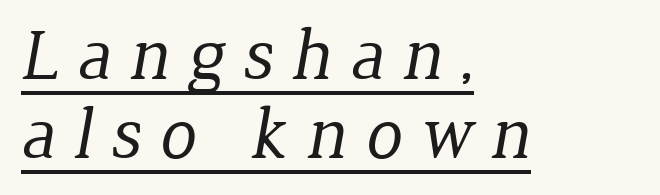
{"serif": "yes", "bold": "no", "weight": "regular", "width": "normal", "stroke_contrast": "low", "x_height": "medium", "monospaced": "no", "underline": "yes", "align": "left", "line_spacing": "tight", "line_spacing_ratio": 1.08, "letter_spacing": "wide", "letter_spacing_em": 0.25, "glyph_px": 73}
